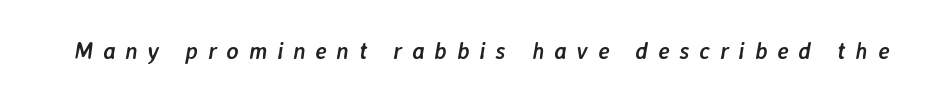
The image shows 23 px bold type, italic (leaning right); set unusually wide letter spacing (+0.43 em), not underlined.
